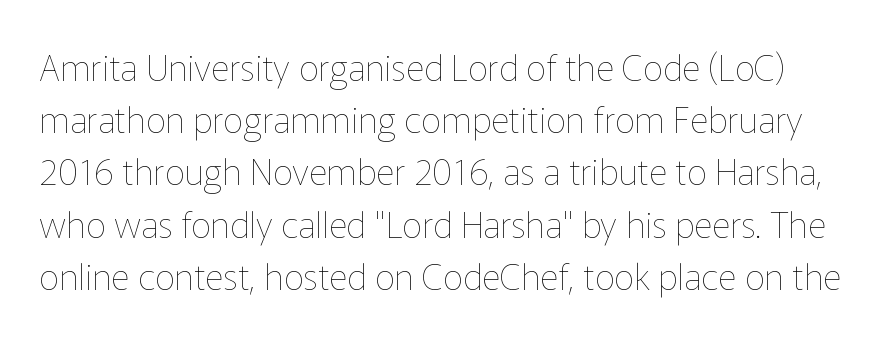
Q: Is the text bold? A: No.
Q: Is the text italic (slanted)? A: No, it is upright.
Q: Is the text underlined? A: No.
Q: Is the spacing between letters normal or unusually wide? A: Normal.
Q: Is the spacing between lines tight, normal or loose? A: Normal.
Q: Width (condensed, normal, or wide)? A: Normal.
Q: Stroke contrast? A: Low.
Q: x-height? A: Medium.
Q: Monospaced? A: No.
